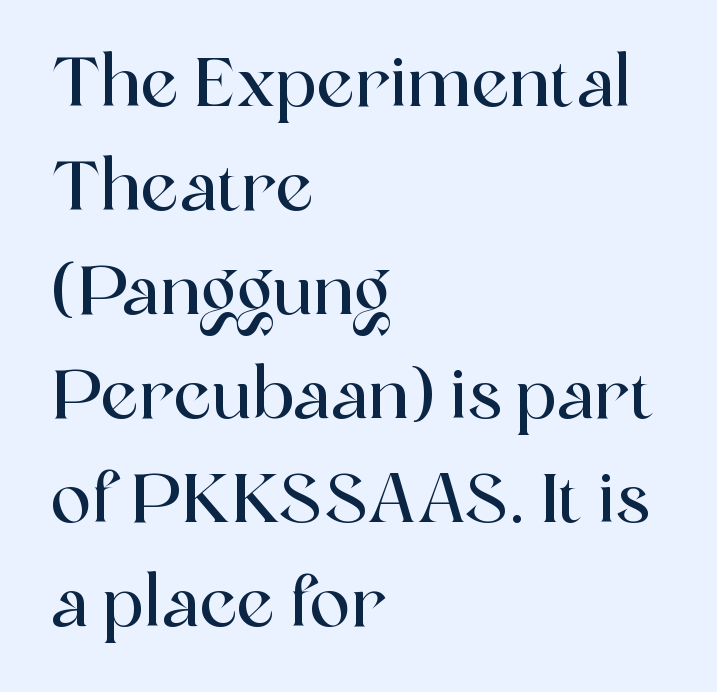
Q: Is the text italic (slanted)? A: No, it is upright.
Q: Is the typeface a serif or a sans-serif typeface? A: Serif.
Q: Is the text underlined? A: No.
Q: How is the paragraph aligned? A: Left-aligned.
Q: Is the spacing between letters normal or unusually wide? A: Normal.
Q: Is the spacing between lines tight, normal or loose? A: Normal.
Q: Width (condensed, normal, or wide)? A: Normal.
Q: x-height? A: Medium.
Q: Monospaced? A: No.
